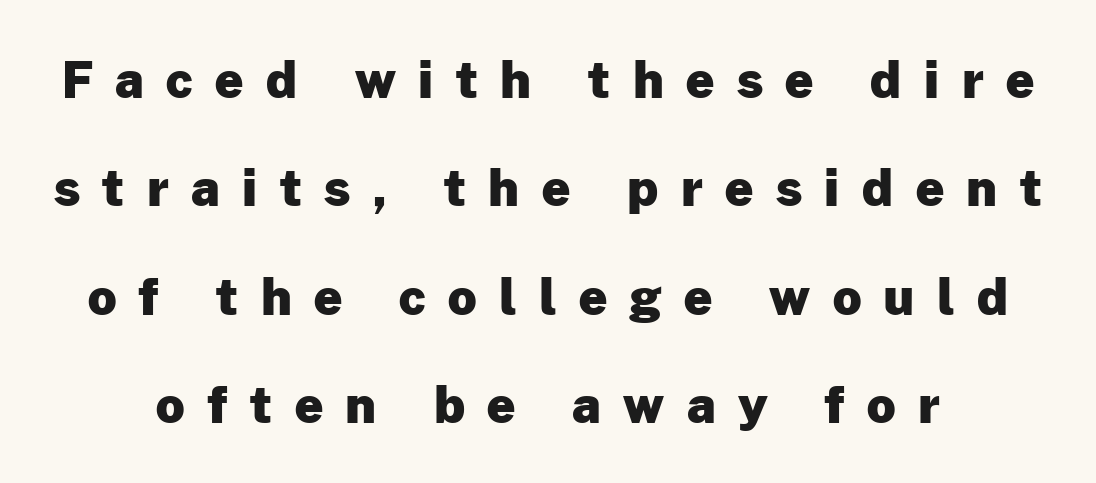
Teacher's note: observe the equal gaps on both sides — that is centered alignment. Nobody drew a line under any word here. Strong, thick strokes mark this as bold type. Widely set lines give the paragraph a tall, airy silhouette.
